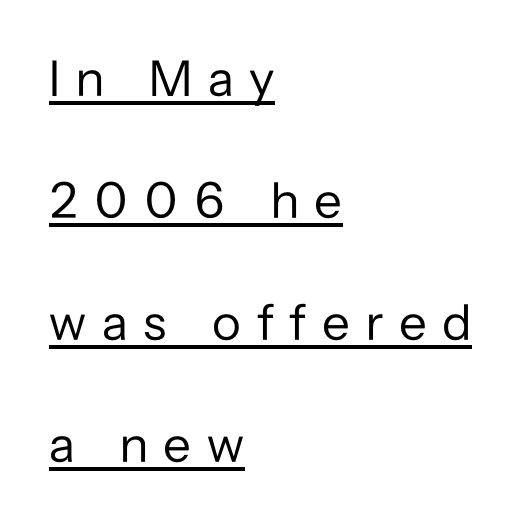
Q: Is the text bold? A: No.
Q: Is the text italic (slanted)? A: No, it is upright.
Q: Is the typeface a serif or a sans-serif typeface? A: Sans-serif.
Q: Is the text underlined? A: Yes.
Q: How is the paragraph aligned? A: Left-aligned.
Q: Is the spacing between letters normal or unusually wide? A: Unusually wide.
Q: Is the spacing between lines tight, normal or loose? A: Loose.
Q: Width (condensed, normal, or wide)? A: Normal.
Q: Stroke contrast? A: Low.
Q: x-height? A: Medium.
Q: Monospaced? A: No.
